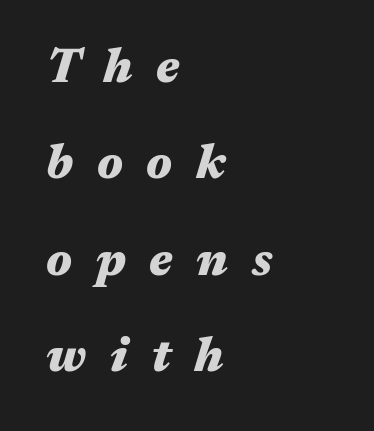
Q: Is the text bold? A: Yes.
Q: Is the text italic (slanted)? A: Yes, it leans right by about 17 degrees.
Q: Is the text underlined? A: No.
Q: How is the paragraph aligned? A: Left-aligned.
Q: Is the spacing between letters normal or unusually wide? A: Unusually wide.
Q: Is the spacing between lines tight, normal or loose? A: Loose.
Q: Width (condensed, normal, or wide)? A: Wide.
Q: Stroke contrast? A: Medium.
Q: x-height? A: Medium.
Q: Monospaced? A: No.
